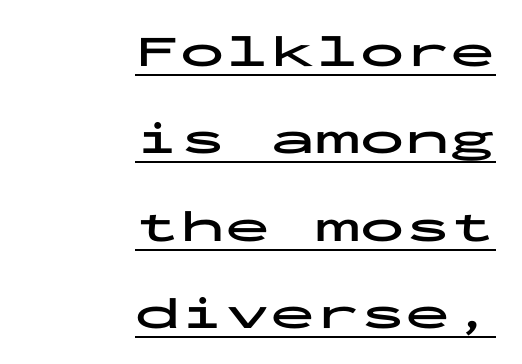
Every character here occupies the same horizontal width, giving the sample a typewriter-like rhythm. Words appear dense and cohesive because spacing is normal. The passage shown stacks its lines with a broad gap. Compared with a flush-left layout, this one pins lines to the opposite, right side. Strong, thick strokes mark this as bold type.
